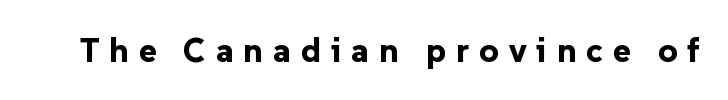
{"serif": "no", "italic": "no", "bold": "yes", "weight": "bold", "width": "normal", "stroke_contrast": "low", "x_height": "medium", "monospaced": "no", "underline": "no", "letter_spacing": "wide", "letter_spacing_em": 0.29, "glyph_px": 34}
